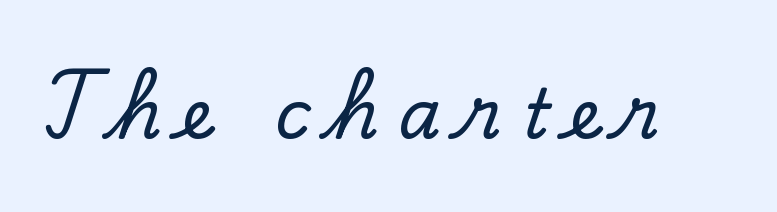
{"serif": "yes", "width": "normal", "stroke_contrast": "low", "x_height": "small", "monospaced": "no", "underline": "no", "letter_spacing": "wide", "letter_spacing_em": 0.3, "glyph_px": 69}
